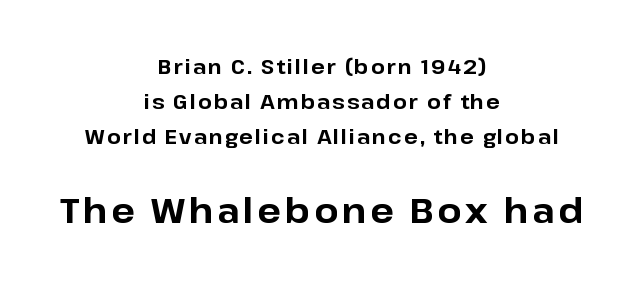
Q: Is the text bold? A: Yes.
Q: Is the text italic (slanted)? A: No, it is upright.
Q: Is the typeface a serif or a sans-serif typeface? A: Sans-serif.
Q: Is the text underlined? A: No.
Q: How is the paragraph aligned? A: Centered.
Q: Which block of text is set in a larger size, the first (top) or the second (bottom)? A: The second (bottom) one.
Q: Width (condensed, normal, or wide)? A: Normal.
Q: Stroke contrast? A: Low.
Q: x-height? A: Medium.
Q: Monospaced? A: No.
